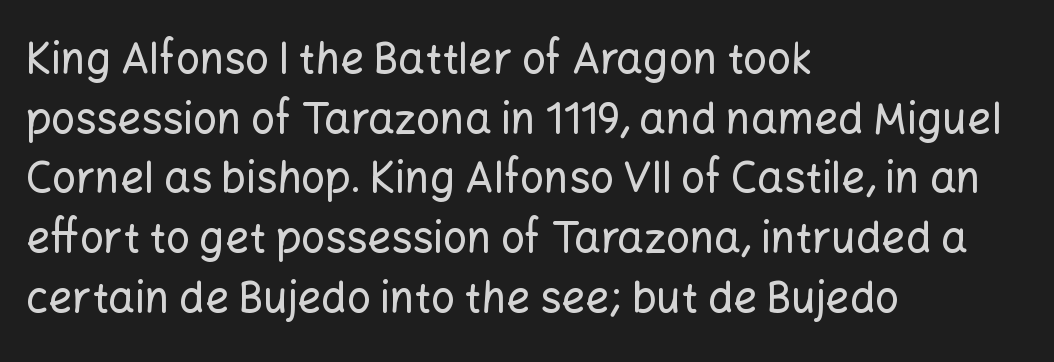
The image shows 42 px sans-serif type, upright; set left-aligned, normal line spacing (1.42x), normal letter spacing, not underlined; low stroke contrast and a medium x-height.
